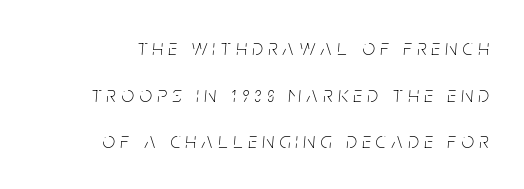
{"italic": "yes", "lean": "right", "slant_degrees": 5, "bold": "no", "underline": "no", "line_spacing": "loose", "line_spacing_ratio": 2.12, "letter_spacing": "wide", "letter_spacing_em": 0.25, "glyph_px": 22}
